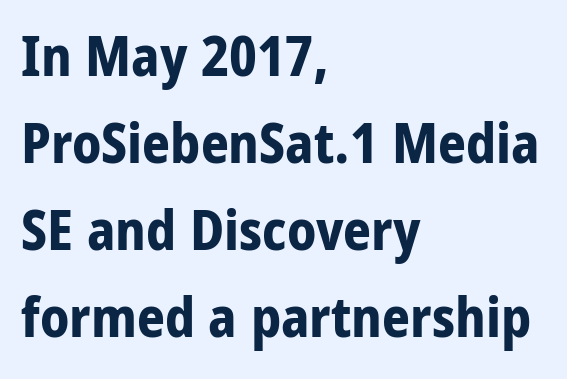
Q: Is the text bold? A: Yes.
Q: Is the text italic (slanted)? A: No, it is upright.
Q: Is the typeface a serif or a sans-serif typeface? A: Sans-serif.
Q: Is the text underlined? A: No.
Q: How is the paragraph aligned? A: Left-aligned.
Q: Is the spacing between letters normal or unusually wide? A: Normal.
Q: Is the spacing between lines tight, normal or loose? A: Normal.
Q: Width (condensed, normal, or wide)? A: Condensed.
Q: Stroke contrast? A: Low.
Q: x-height? A: Large.
Q: Monospaced? A: No.
